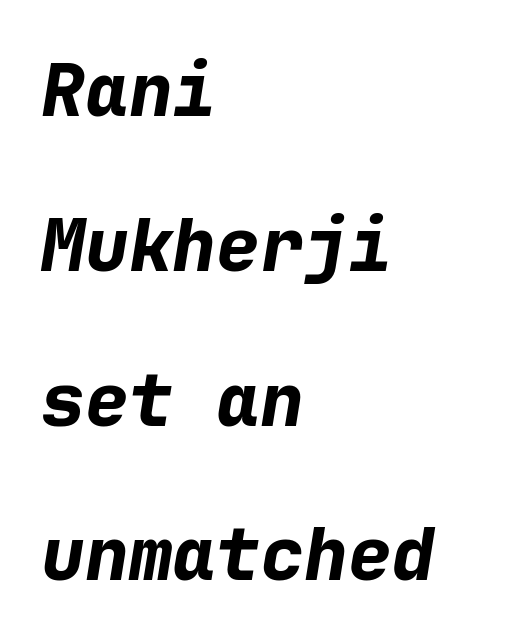
Q: Is the text bold? A: Yes.
Q: Is the text italic (slanted)? A: Yes, it leans right by about 9 degrees.
Q: Is the text underlined? A: No.
Q: How is the paragraph aligned? A: Left-aligned.
Q: Is the spacing between letters normal or unusually wide? A: Normal.
Q: Is the spacing between lines tight, normal or loose? A: Loose.
Q: Width (condensed, normal, or wide)? A: Normal.
Q: Stroke contrast? A: Low.
Q: x-height? A: Medium.
Q: Monospaced? A: Yes.
